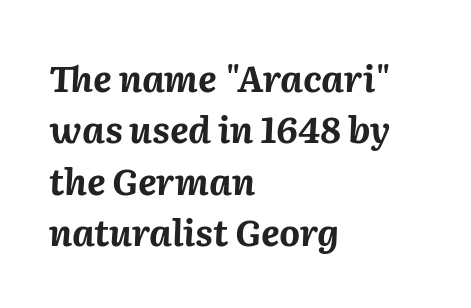
Q: Is the text bold? A: Yes.
Q: Is the text italic (slanted)? A: Yes, it leans right by about 2 degrees.
Q: Is the text underlined? A: No.
Q: How is the paragraph aligned? A: Left-aligned.
Q: Is the spacing between letters normal or unusually wide? A: Normal.
Q: Is the spacing between lines tight, normal or loose? A: Normal.
Q: Width (condensed, normal, or wide)? A: Normal.
Q: Stroke contrast? A: Medium.
Q: x-height? A: Medium.
Q: Monospaced? A: No.
